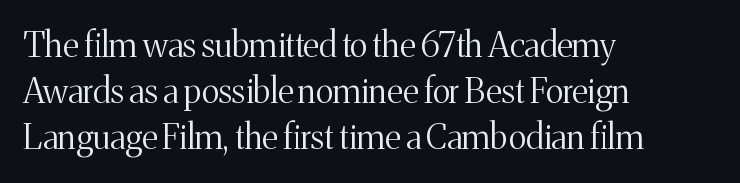
Q: Is the text bold? A: No.
Q: Is the text italic (slanted)? A: No, it is upright.
Q: Is the typeface a serif or a sans-serif typeface? A: Serif.
Q: Is the text underlined? A: No.
Q: How is the paragraph aligned? A: Left-aligned.
Q: Is the spacing between letters normal or unusually wide? A: Normal.
Q: Is the spacing between lines tight, normal or loose? A: Normal.
Q: Width (condensed, normal, or wide)? A: Normal.
Q: Stroke contrast? A: Medium.
Q: x-height? A: Medium.
Q: Monospaced? A: No.
